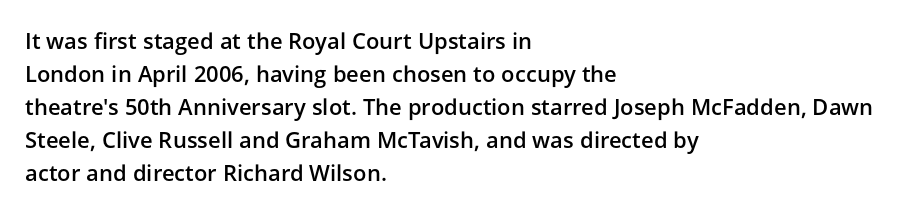
Ascenders rise straight up at ninety degrees. No word sits above an underline. Casual observation: everything's shoved over to the left. Between one letter and the next there's only the usual sliver of space.
